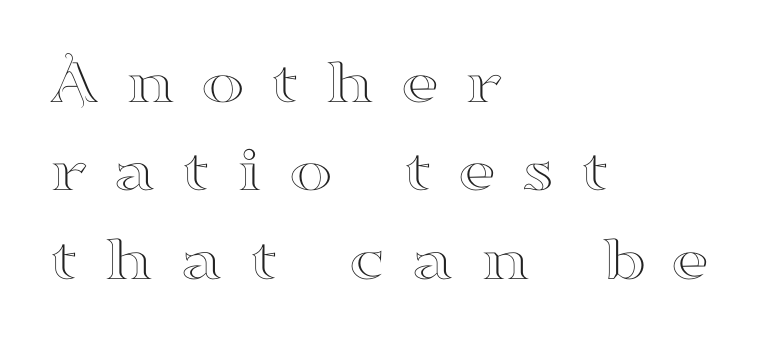
{"serif": "yes", "italic": "no", "width": "wide", "stroke_contrast": "high", "x_height": "small", "monospaced": "no", "underline": "no", "align": "left", "line_spacing": "normal", "line_spacing_ratio": 1.34, "letter_spacing": "wide", "letter_spacing_em": 0.38, "glyph_px": 66}
